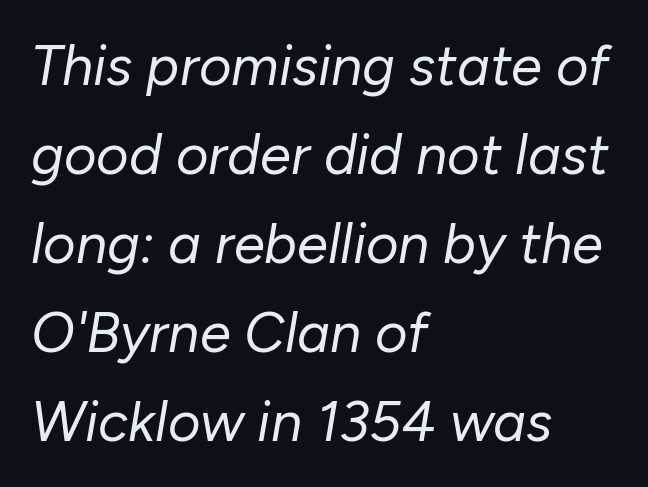
The image shows 56 px regular-weight type, italic (leaning right); set left-aligned, normal line spacing (1.59x), normal letter spacing, not underlined; low stroke contrast and a medium x-height.
